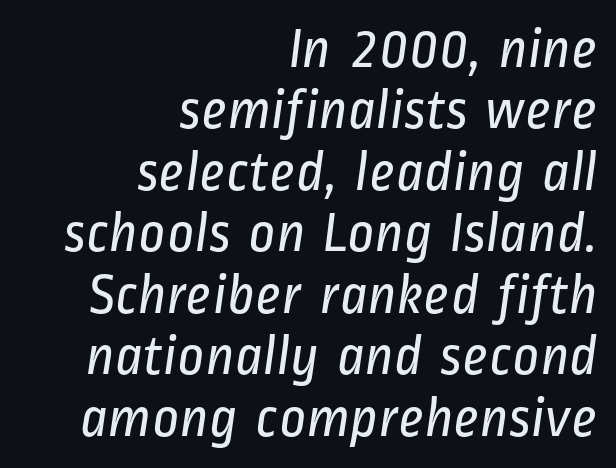
Q: Is the text bold? A: No.
Q: Is the typeface a serif or a sans-serif typeface? A: Sans-serif.
Q: Is the text underlined? A: No.
Q: How is the paragraph aligned? A: Right-aligned.
Q: Is the spacing between letters normal or unusually wide? A: Normal.
Q: Is the spacing between lines tight, normal or loose? A: Tight.
Q: Width (condensed, normal, or wide)? A: Condensed.
Q: Stroke contrast? A: Low.
Q: x-height? A: Medium.
Q: Monospaced? A: No.
